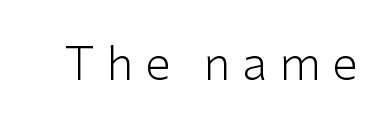
{"serif": "no", "italic": "no", "bold": "no", "weight": "light", "width": "normal", "stroke_contrast": "low", "x_height": "medium", "monospaced": "no", "underline": "no", "letter_spacing": "wide", "letter_spacing_em": 0.26, "glyph_px": 46}
